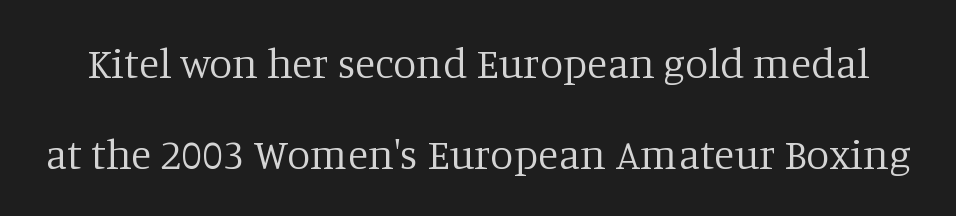
Q: Is the text bold? A: No.
Q: Is the text italic (slanted)? A: No, it is upright.
Q: Is the typeface a serif or a sans-serif typeface? A: Serif.
Q: Is the text underlined? A: No.
Q: Is the spacing between letters normal or unusually wide? A: Normal.
Q: Is the spacing between lines tight, normal or loose? A: Loose.
Q: Width (condensed, normal, or wide)? A: Normal.
Q: Stroke contrast? A: Low.
Q: x-height? A: Large.
Q: Monospaced? A: No.
